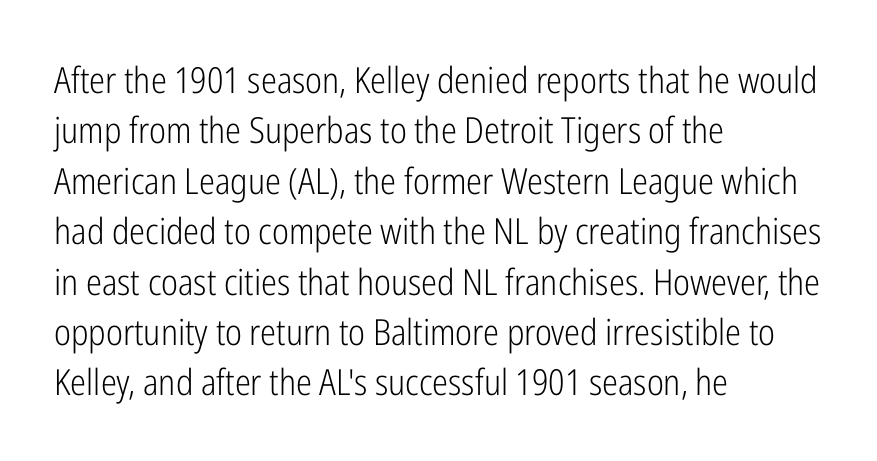
Q: Is the text bold? A: No.
Q: Is the text italic (slanted)? A: No, it is upright.
Q: Is the typeface a serif or a sans-serif typeface? A: Sans-serif.
Q: Is the text underlined? A: No.
Q: How is the paragraph aligned? A: Left-aligned.
Q: Is the spacing between letters normal or unusually wide? A: Normal.
Q: Is the spacing between lines tight, normal or loose? A: Normal.
Q: Width (condensed, normal, or wide)? A: Condensed.
Q: Stroke contrast? A: Low.
Q: x-height? A: Medium.
Q: Monospaced? A: No.
